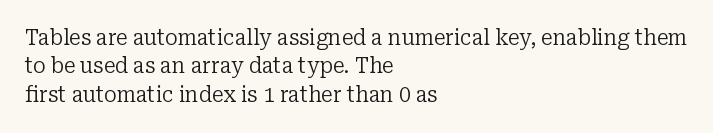
Q: Is the text bold? A: No.
Q: Is the text italic (slanted)? A: No, it is upright.
Q: Is the text underlined? A: No.
Q: How is the paragraph aligned? A: Left-aligned.
Q: Is the spacing between letters normal or unusually wide? A: Normal.
Q: Is the spacing between lines tight, normal or loose? A: Normal.
